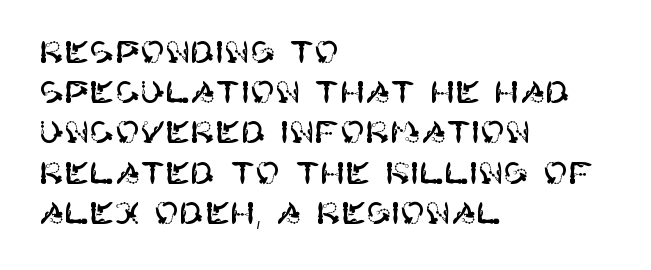
Compared with a centered layout, this one pins lines to the left instead. Beneath every word, the page is bare. The letters stand straight up with perfectly vertical stems. Does the leading feel generous? No, just average. Letter spacing: default.
